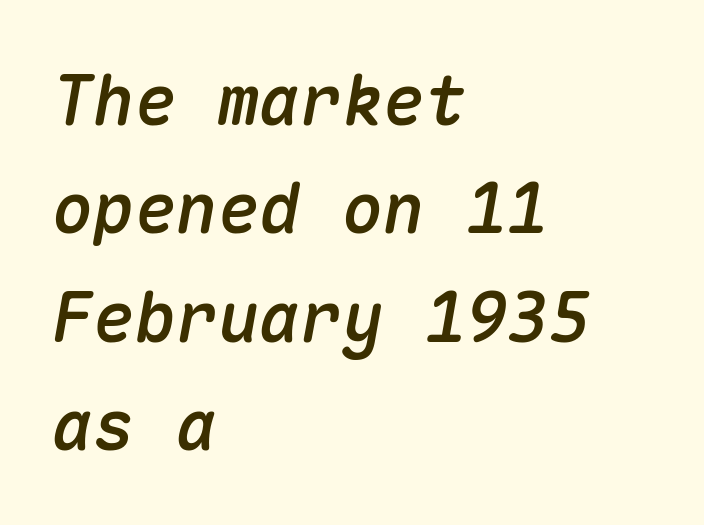
Q: Is the text italic (slanted)? A: Yes, it leans right by about 10 degrees.
Q: Is the text underlined? A: No.
Q: How is the paragraph aligned? A: Left-aligned.
Q: Is the spacing between letters normal or unusually wide? A: Normal.
Q: Is the spacing between lines tight, normal or loose? A: Normal.
Q: Width (condensed, normal, or wide)? A: Normal.
Q: Stroke contrast? A: Medium.
Q: x-height? A: Medium.
Q: Monospaced? A: Yes.
